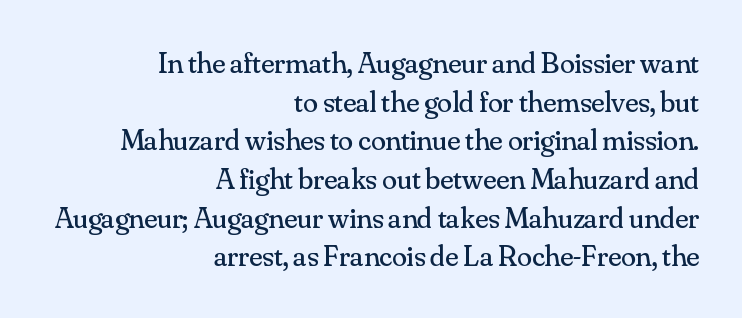
The image shows 30 px regular-weight serif type, upright; set right-aligned, normal line spacing (1.29x), normal letter spacing, not underlined; medium stroke contrast and a small x-height.
